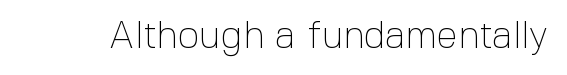
The image shows 38 px thin sans-serif type, upright; set normal letter spacing, not underlined; a medium x-height.
